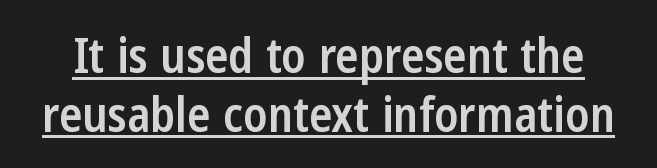
Q: Is the text bold? A: Semi-bold.
Q: Is the text italic (slanted)? A: No, it is upright.
Q: Is the typeface a serif or a sans-serif typeface? A: Sans-serif.
Q: Is the text underlined? A: Yes.
Q: Is the spacing between letters normal or unusually wide? A: Normal.
Q: Width (condensed, normal, or wide)? A: Condensed.
Q: Stroke contrast? A: Low.
Q: x-height? A: Medium.
Q: Monospaced? A: No.
